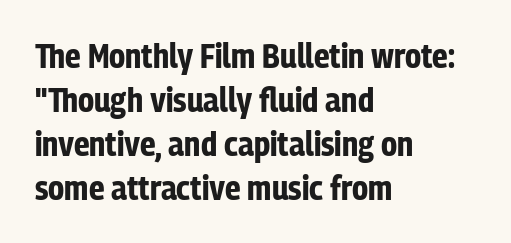
{"serif": "no", "italic": "no", "bold": "yes", "weight": "bold", "width": "condensed", "stroke_contrast": "low", "x_height": "medium", "monospaced": "no", "underline": "no", "align": "left", "line_spacing": "normal", "line_spacing_ratio": 1.29, "letter_spacing": "normal", "letter_spacing_em": 0.0, "glyph_px": 34}
